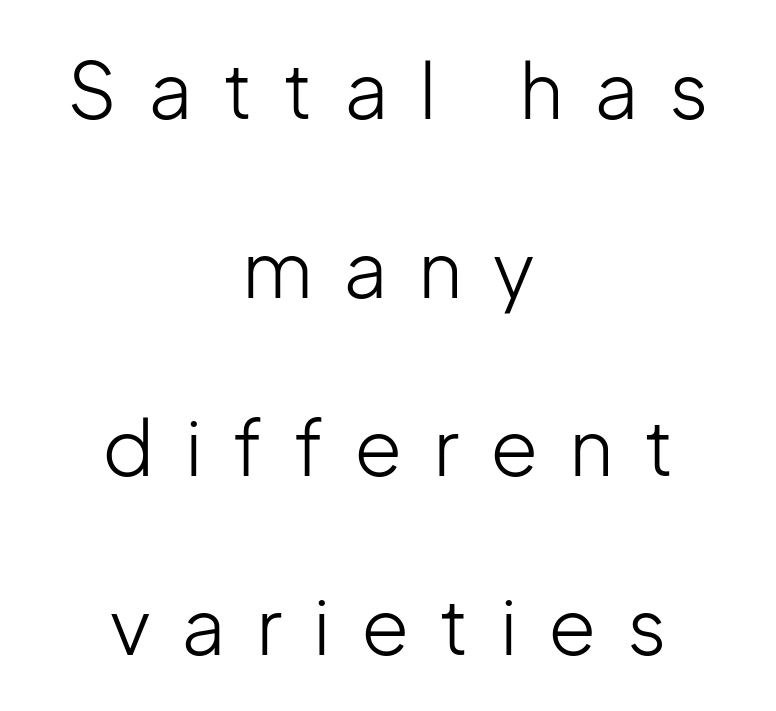
The passage shown is not underscored anywhere. The designer dialed line spacing up above the default. Visually the block forms a symmetrical silhouette, jagged on both flanks. No letter is thick-stroked: the sample isn't bold. Italic? Not at all — the glyphs are vertical. Each letter's strokes conclude bluntly, with no projecting serifs.
